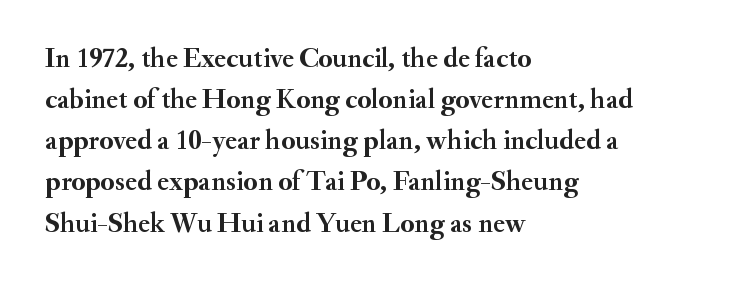
The image shows 28 px semibold serif type, upright; set left-aligned, normal line spacing (1.47x), normal letter spacing, not underlined; medium stroke contrast and a small x-height.
